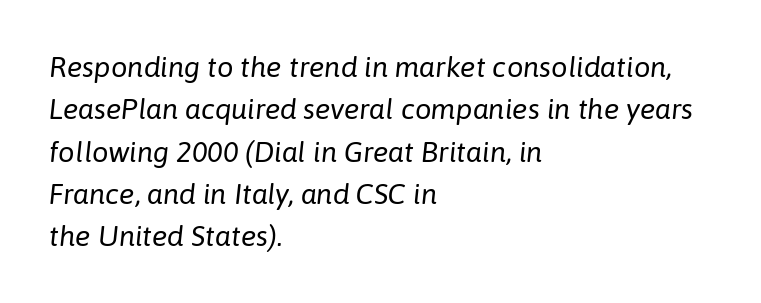
Q: Is the text bold? A: No.
Q: Is the text italic (slanted)? A: Yes, it leans right by about 6 degrees.
Q: Is the text underlined? A: No.
Q: How is the paragraph aligned? A: Left-aligned.
Q: Is the spacing between letters normal or unusually wide? A: Normal.
Q: Is the spacing between lines tight, normal or loose? A: Normal.
Q: Width (condensed, normal, or wide)? A: Normal.
Q: Stroke contrast? A: Low.
Q: x-height? A: Medium.
Q: Monospaced? A: No.
